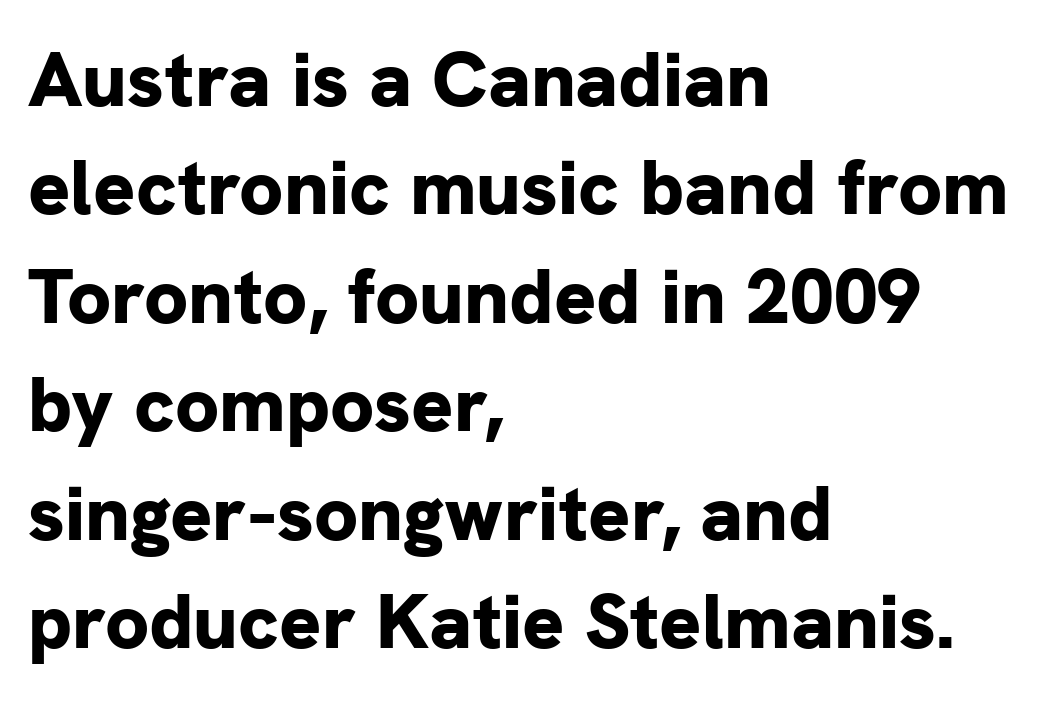
Is this a fixed-width face? No — the glyphs have proportional, varying widths. If you measured baseline to baseline, you'd find a middling distance. The glyphs have the mass of a bold cut. Is the block centered? No — it sits flush against the left margin.
